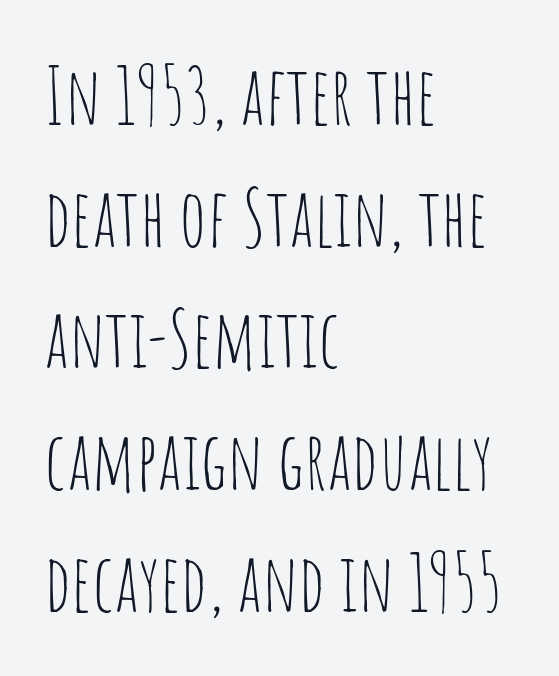
Q: Is the text bold? A: No.
Q: Is the text italic (slanted)? A: No, it is upright.
Q: Is the typeface a serif or a sans-serif typeface? A: Sans-serif.
Q: Is the text underlined? A: No.
Q: How is the paragraph aligned? A: Left-aligned.
Q: Is the spacing between letters normal or unusually wide? A: Normal.
Q: Is the spacing between lines tight, normal or loose? A: Normal.
Q: Width (condensed, normal, or wide)? A: Condensed.
Q: Stroke contrast? A: Low.
Q: x-height? A: Large.
Q: Monospaced? A: No.
